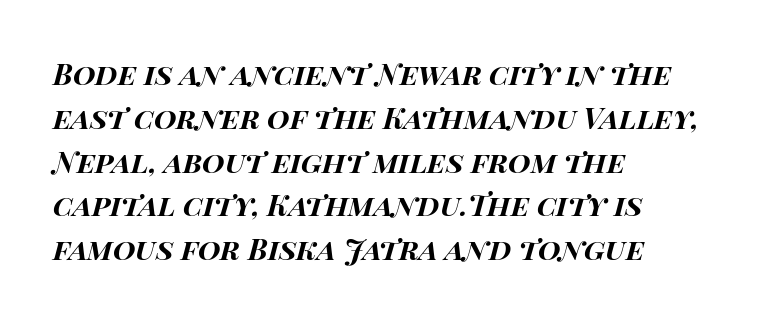
The image shows 29 px bold, wide type, italic (leaning right); set left-aligned, normal line spacing (1.51x), normal letter spacing, not underlined; high stroke contrast and a large x-height.
